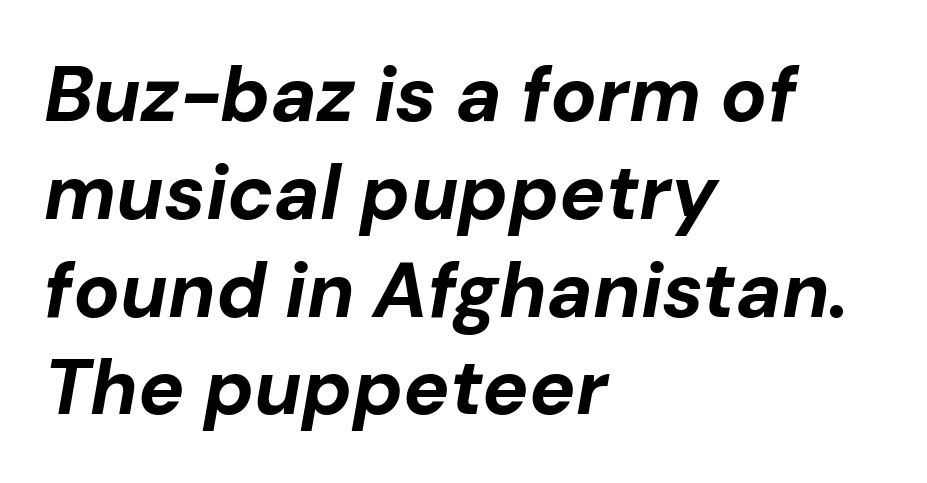
Q: Is the text bold? A: Yes.
Q: Is the text italic (slanted)? A: Yes, it leans right by about 10 degrees.
Q: Is the text underlined? A: No.
Q: How is the paragraph aligned? A: Left-aligned.
Q: Is the spacing between letters normal or unusually wide? A: Normal.
Q: Is the spacing between lines tight, normal or loose? A: Normal.
Q: Width (condensed, normal, or wide)? A: Normal.
Q: Stroke contrast? A: Low.
Q: x-height? A: Medium.
Q: Monospaced? A: No.
